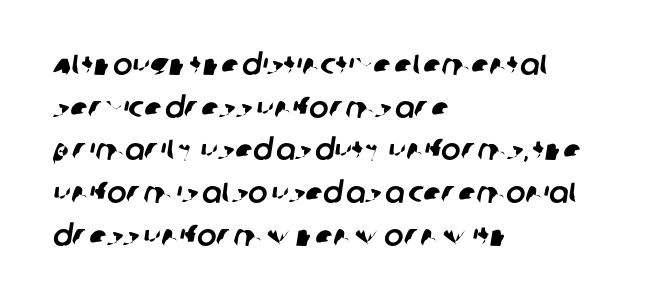
Varying glyph widths throughout — classic text-font behaviour. What kind of face is this? One without serifs — a sans. Tracking here is standard; glyphs follow each other at the usual distance. Rule under the text: the space is simply empty. One glance says typical: line gaps are just what's usual.
